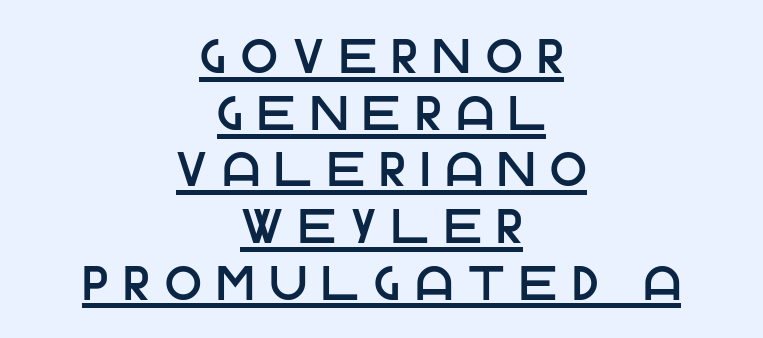
{"serif": "no", "italic": "no", "width": "normal", "stroke_contrast": "low", "x_height": "large", "monospaced": "no", "underline": "yes", "align": "center", "line_spacing_ratio": 1.18, "letter_spacing": "wide", "letter_spacing_em": 0.33, "glyph_px": 48}
